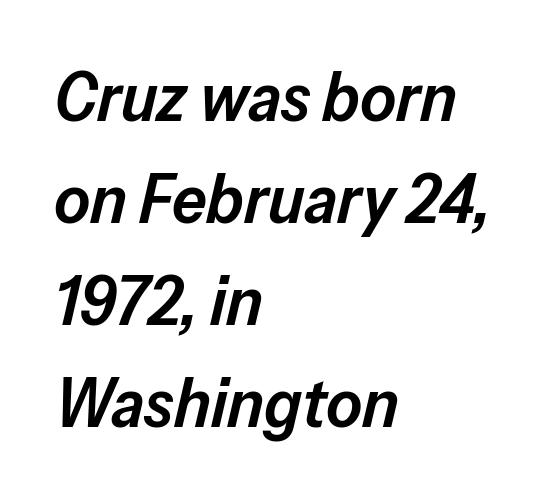
Q: Is the text bold? A: Semi-bold.
Q: Is the text italic (slanted)? A: Yes, it leans right by about 13 degrees.
Q: Is the text underlined? A: No.
Q: How is the paragraph aligned? A: Left-aligned.
Q: Is the spacing between letters normal or unusually wide? A: Normal.
Q: Is the spacing between lines tight, normal or loose? A: Normal.
Q: Width (condensed, normal, or wide)? A: Normal.
Q: Stroke contrast? A: Low.
Q: x-height? A: Medium.
Q: Monospaced? A: No.
